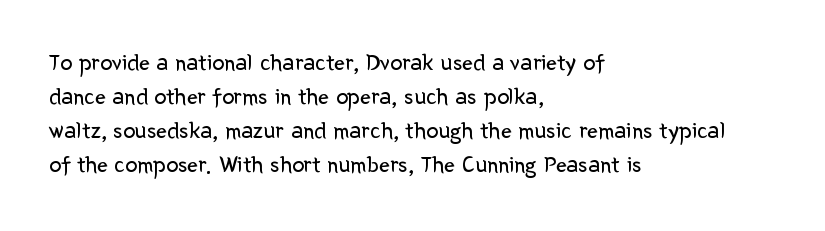
The image shows 24 px text type, upright; set left-aligned, normal line spacing (1.42x), normal letter spacing, not underlined.
